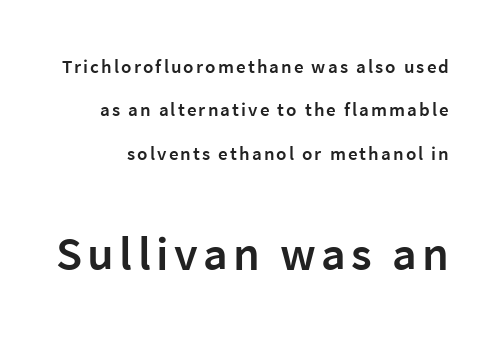
Descenders hang freely into open space. Successive baselines arrive slowly, with a big drop between each. Type style note: lacks serifs. No italicization has been applied; the sample stays upright.
